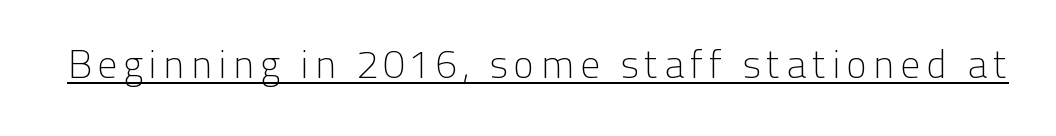
The letters carry no serifs — their stems end cleanly without finishing strokes. Each letter keeps its own natural width here, so spacing adapts to shape. Designer's note — italics off, roman on. Each stroke keeps to a modest, everyday thickness or less. Somebody hit Ctrl+U on this one — the words are underlined.
